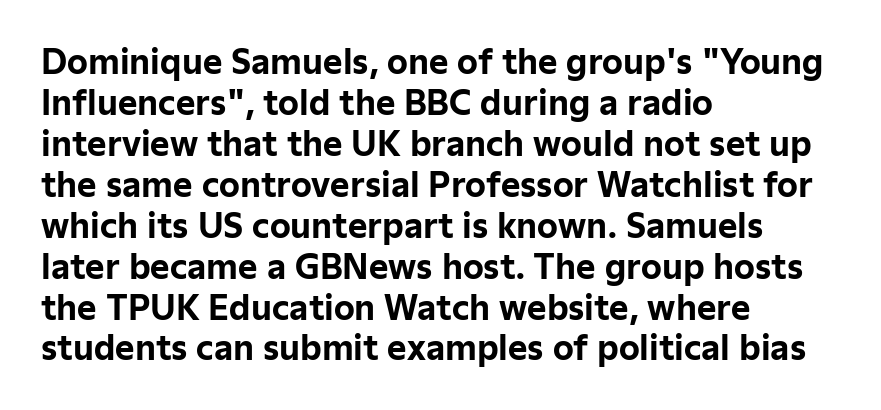
{"serif": "no", "italic": "no", "bold": "yes", "weight": "bold", "width": "normal", "stroke_contrast": "low", "x_height": "medium", "monospaced": "no", "underline": "no", "align": "left", "line_spacing_ratio": 1.24, "letter_spacing": "normal", "letter_spacing_em": 0.0, "glyph_px": 33}
